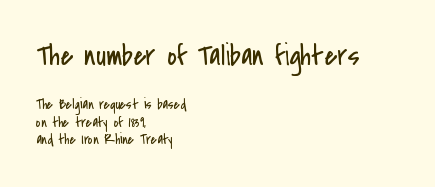
The image shows 29 px regular-weight, condensed sans-serif type, upright; set left-aligned, normal line spacing (1.25x), normal letter spacing, not underlined; the first (top) block is 2.07x larger; low stroke contrast and a small x-height.
